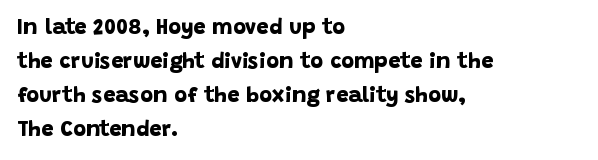
Q: Is the text bold? A: Yes.
Q: Is the text underlined? A: No.
Q: How is the paragraph aligned? A: Left-aligned.
Q: Is the spacing between letters normal or unusually wide? A: Normal.
Q: Is the spacing between lines tight, normal or loose? A: Normal.
